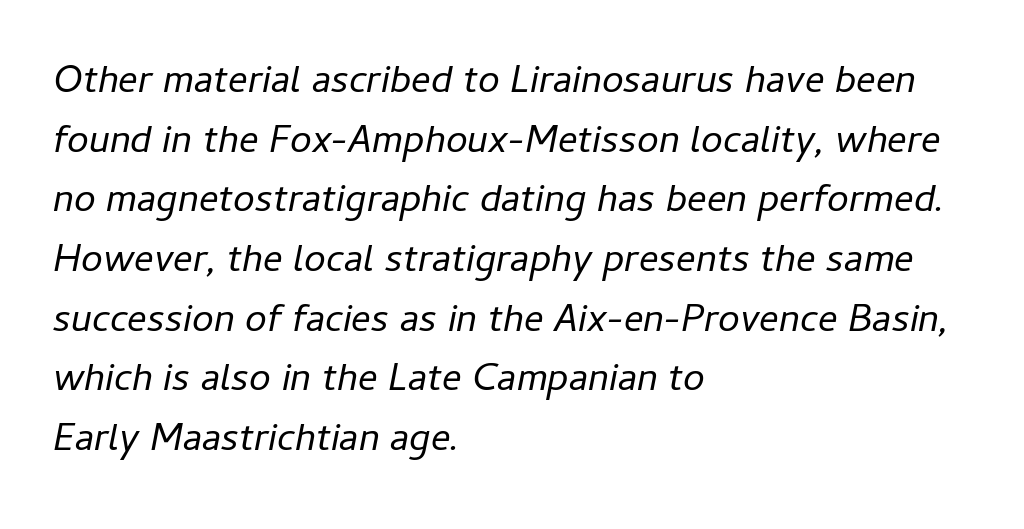
{"italic": "yes", "lean": "right", "slant_degrees": 11, "bold": "no", "weight": "regular", "width": "normal", "stroke_contrast": "low", "x_height": "medium", "monospaced": "no", "underline": "no", "align": "left", "line_spacing": "normal", "line_spacing_ratio": 1.53, "letter_spacing": "normal", "letter_spacing_em": 0.0, "glyph_px": 39}
